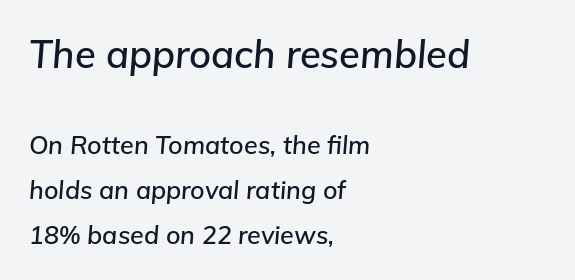
Q: Is the text italic (slanted)? A: Yes, it leans right by about 5 degrees.
Q: Is the text underlined? A: No.
Q: How is the paragraph aligned? A: Left-aligned.
Q: Is the spacing between letters normal or unusually wide? A: Normal.
Q: Which block of text is set in a larger size, the first (top) or the second (bottom)? A: The first (top) one.
Q: Width (condensed, normal, or wide)? A: Normal.
Q: Stroke contrast? A: Low.
Q: x-height? A: Medium.
Q: Monospaced? A: No.
